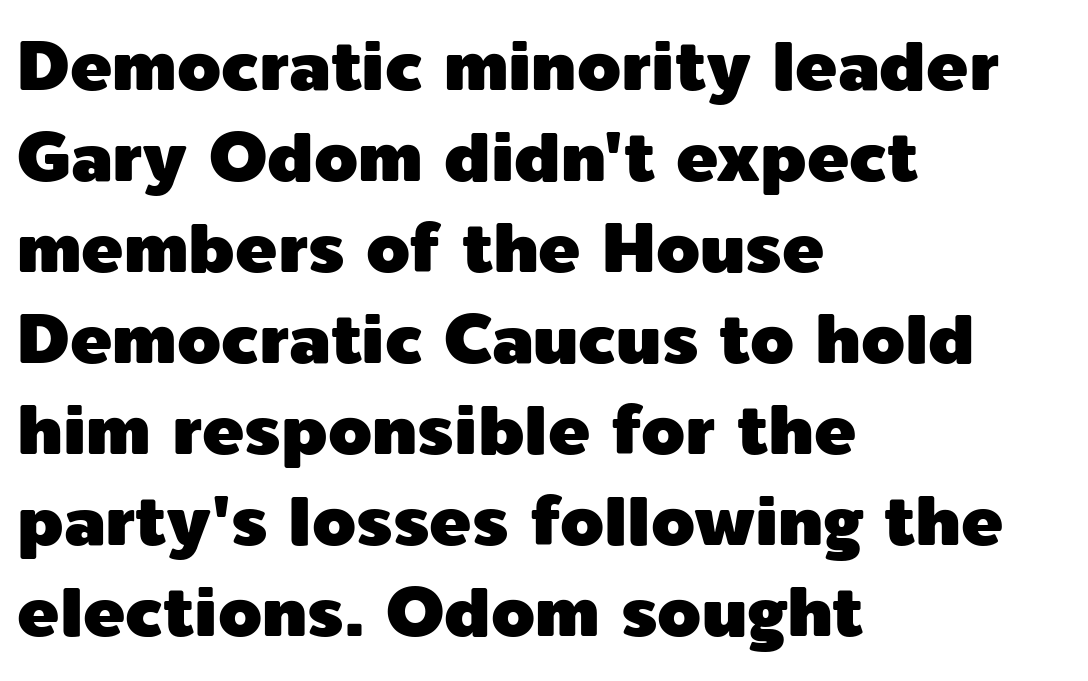
Check where the strokes stop: nothing finishes them off — pure sans. Honestly, there is no underline to notice here at all. Evenly set lines give the paragraph a standard silhouette. The text block is weighted toward the left margin, trailing off unevenly rightward. Looks like regular typesetting: each glyph gets only the width it needs. Upright lettering throughout.
